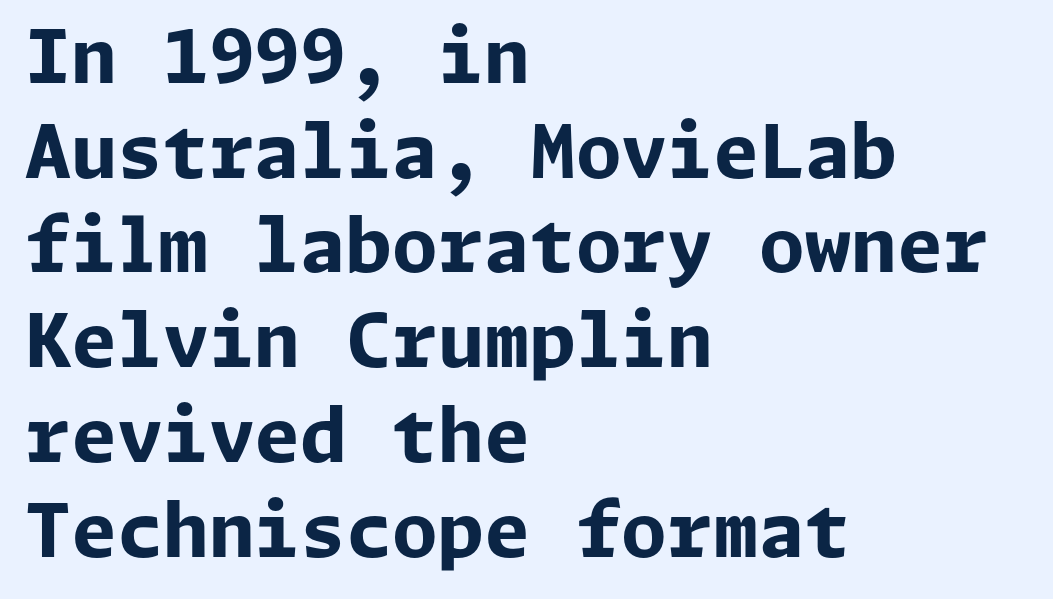
The image shows 74 px bold sans-serif type, upright; set left-aligned, normal line spacing (1.28x), normal letter spacing, not underlined; low stroke contrast and a medium x-height.
